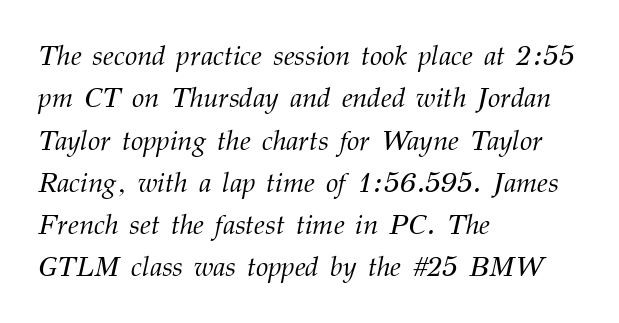
The area under the type is left untouched. The rag falls on the right side of this text block. Proportional: the letters do not fall into vertical columns. Tracking value appears to be zero — textbook default spacing. Each new line begins a customary step beneath the previous one. Weight class: somewhere from thin through regular.
